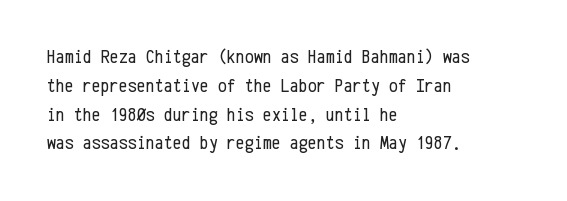
{"italic": "no", "bold": "no", "underline": "no", "align": "left", "line_spacing": "normal", "line_spacing_ratio": 1.44, "letter_spacing": "normal", "letter_spacing_em": 0.0, "glyph_px": 20}
